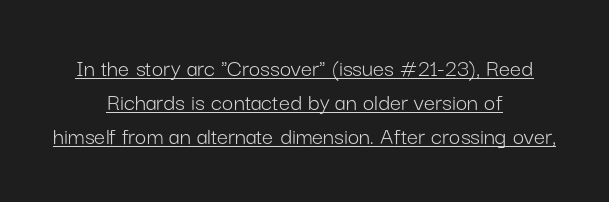
{"italic": "no", "bold": "no", "underline": "yes", "align": "center", "line_spacing": "normal", "line_spacing_ratio": 1.37, "letter_spacing": "normal", "letter_spacing_em": 0.0, "glyph_px": 25}
